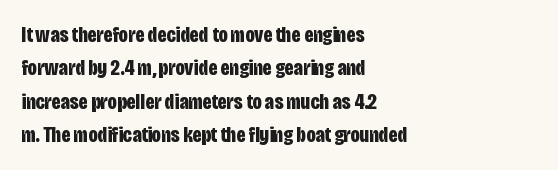
{"italic": "no", "bold": "yes", "underline": "no", "align": "left", "line_spacing": "normal", "line_spacing_ratio": 1.52, "letter_spacing": "normal", "letter_spacing_em": 0.0, "glyph_px": 22}
